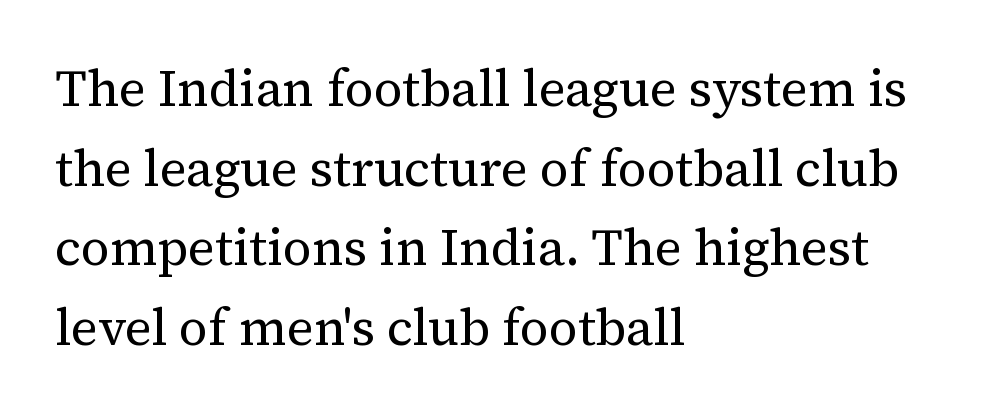
{"serif": "yes", "italic": "no", "bold": "no", "weight": "regular", "width": "normal", "stroke_contrast": "medium", "x_height": "medium", "monospaced": "no", "underline": "no", "align": "left", "line_spacing": "normal", "line_spacing_ratio": 1.56, "letter_spacing": "normal", "letter_spacing_em": 0.0, "glyph_px": 51}
